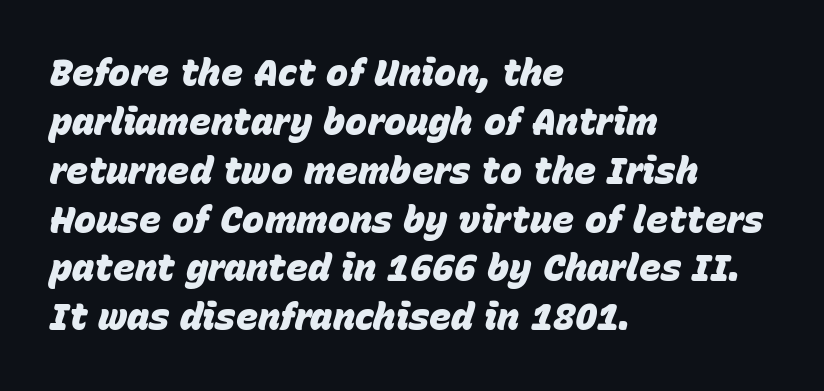
The image shows 37 px heavy type, italic (leaning right); set left-aligned, normal line spacing (1.32x), normal letter spacing, not underlined; low stroke contrast and a large x-height.
